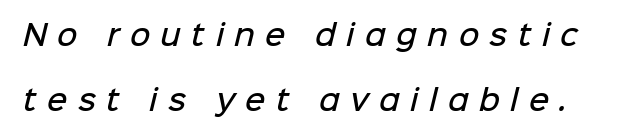
Stroke terminals: plain, sans-serif. Vertically, the passage feels expansive, rows floating well apart. Inter-character spacing is expanded well beyond the font's built-in metrics. These lines are rendered in a variable-pitch font. Glance below the letters and you will spot only blank space. Emphasis by weight is partial: semibold.
